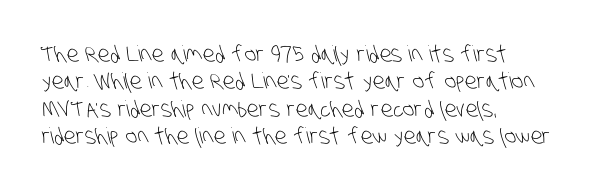
{"bold": "no", "underline": "no", "align": "left", "line_spacing": "normal", "line_spacing_ratio": 1.25, "letter_spacing": "normal", "letter_spacing_em": 0.0, "glyph_px": 22}
